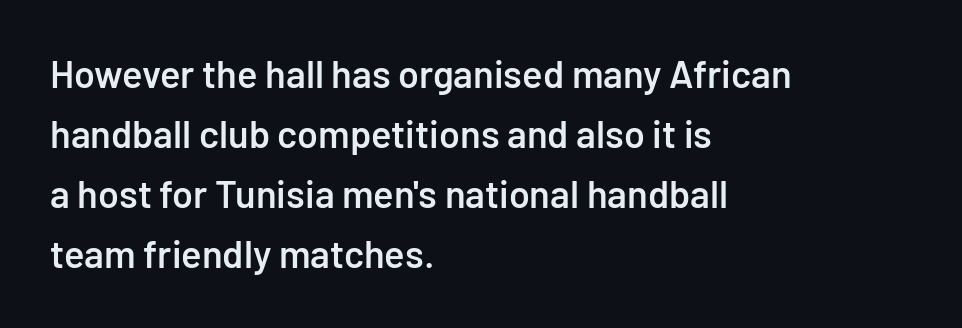
The image shows 38 px semibold sans-serif type, upright; set left-aligned, normal line spacing (1.58x), normal letter spacing, not underlined; low stroke contrast and a medium x-height.
